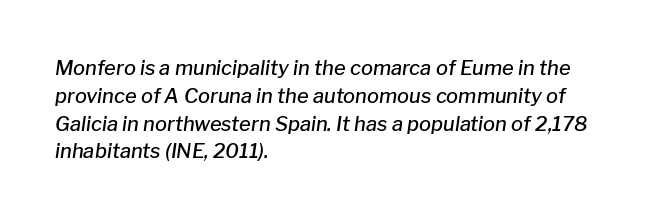
{"italic": "yes", "lean": "right", "slant_degrees": 8, "bold": "semi", "underline": "no", "align": "left", "line_spacing": "normal", "line_spacing_ratio": 1.39, "letter_spacing": "normal", "letter_spacing_em": 0.0, "glyph_px": 20}
